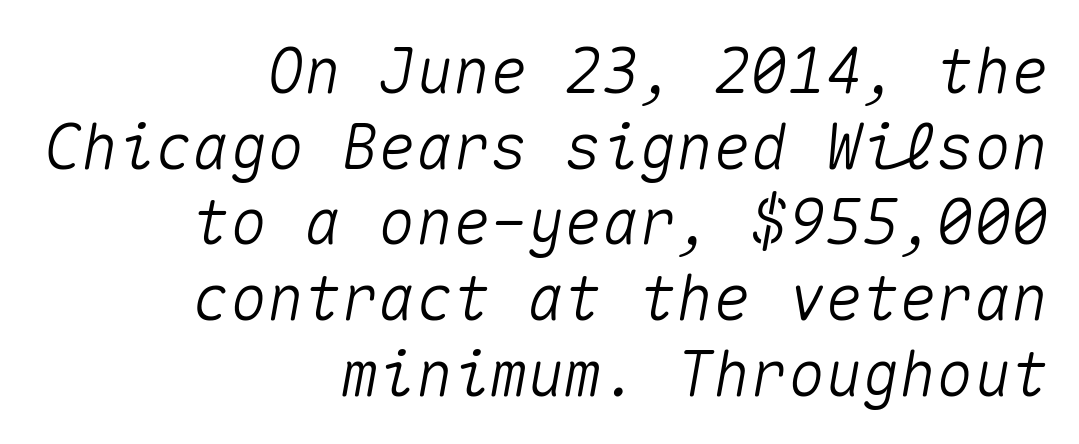
{"italic": "yes", "lean": "right", "slant_degrees": 10, "width": "normal", "stroke_contrast": "medium", "x_height": "medium", "monospaced": "yes", "underline": "no", "align": "right", "line_spacing_ratio": 1.22, "letter_spacing": "normal", "letter_spacing_em": 0.0, "glyph_px": 62}
